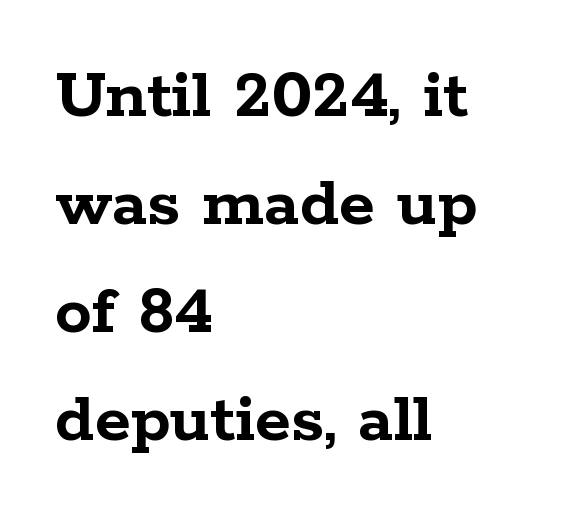
{"serif": "yes", "italic": "no", "bold": "yes", "weight": "semibold", "width": "wide", "stroke_contrast": "low", "x_height": "medium", "monospaced": "no", "underline": "no", "align": "left", "line_spacing": "normal", "line_spacing_ratio": 1.46, "letter_spacing": "normal", "letter_spacing_em": 0.0, "glyph_px": 74}
